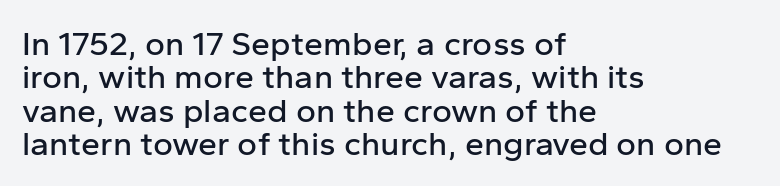
The image shows 34 px sans-serif type, upright; set left-aligned, tight line spacing (0.98x), normal letter spacing, not underlined; low stroke contrast and a medium x-height.
